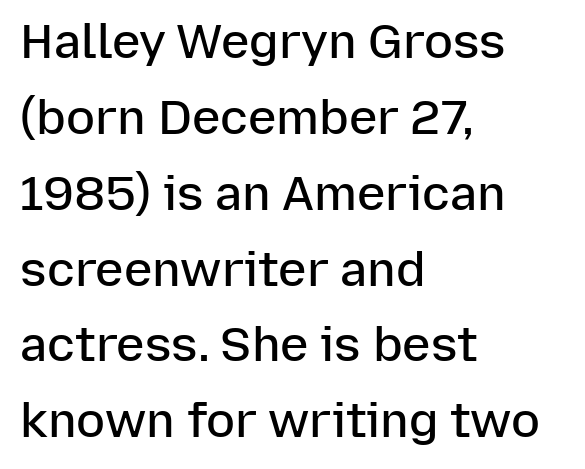
Q: Is the text bold? A: Semi-bold.
Q: Is the text italic (slanted)? A: No, it is upright.
Q: Is the typeface a serif or a sans-serif typeface? A: Sans-serif.
Q: Is the text underlined? A: No.
Q: How is the paragraph aligned? A: Left-aligned.
Q: Is the spacing between letters normal or unusually wide? A: Normal.
Q: Is the spacing between lines tight, normal or loose? A: Normal.
Q: Width (condensed, normal, or wide)? A: Normal.
Q: Stroke contrast? A: Low.
Q: x-height? A: Medium.
Q: Monospaced? A: No.
